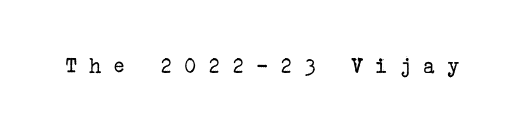
{"italic": "no", "bold": "no", "underline": "no", "letter_spacing": "wide", "letter_spacing_em": 0.5, "glyph_px": 23}
